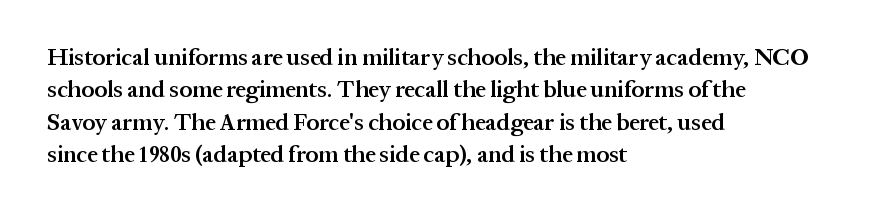
Q: Is the text bold? A: Semi-bold.
Q: Is the text italic (slanted)? A: No, it is upright.
Q: Is the text underlined? A: No.
Q: How is the paragraph aligned? A: Left-aligned.
Q: Is the spacing between letters normal or unusually wide? A: Normal.
Q: Is the spacing between lines tight, normal or loose? A: Normal.
